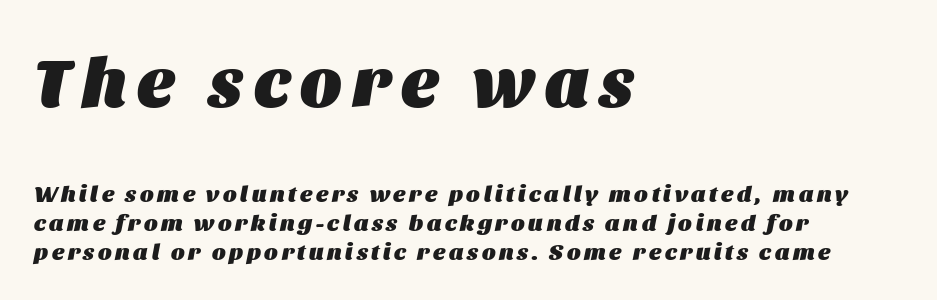
Q: Is the text bold? A: Yes.
Q: Is the text italic (slanted)? A: Yes, it leans right by about 11 degrees.
Q: Is the text underlined? A: No.
Q: How is the paragraph aligned? A: Left-aligned.
Q: Is the spacing between lines tight, normal or loose? A: Normal.
Q: Which block of text is set in a larger size, the first (top) or the second (bottom)? A: The first (top) one.
Q: Width (condensed, normal, or wide)? A: Normal.
Q: Stroke contrast? A: Medium.
Q: x-height? A: Large.
Q: Monospaced? A: No.
